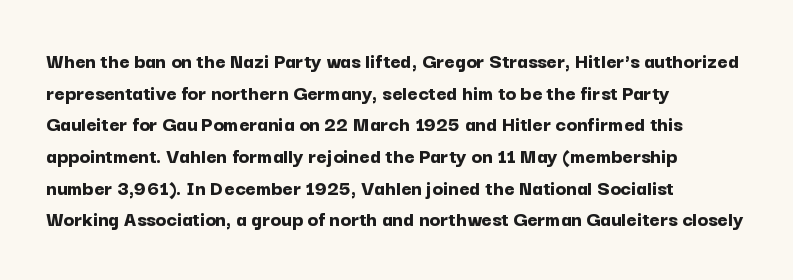
The image shows 22 px bold type, upright; set left-aligned, normal line spacing (1.44x), normal letter spacing, not underlined.
